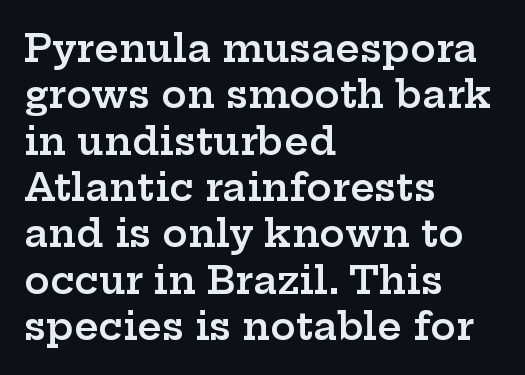
Proportional: the letters do not fall into vertical columns. A roman cut, with each character standing at attention. Lines of text with bare space underneath. Old-style or modern, the face here clearly has serifs. Caption: multi-line text, flush left, ragged right. The strokes are fattened partway — semibold, not bold.
